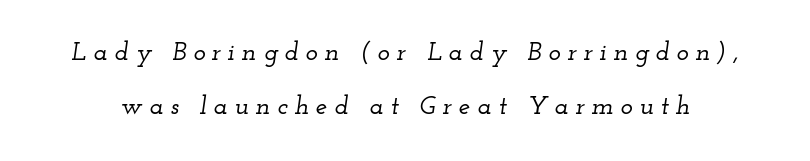
The image shows 26 px text type, italic (leaning right); set loose line spacing (2.07x), unusually wide letter spacing (+0.26 em), not underlined.
